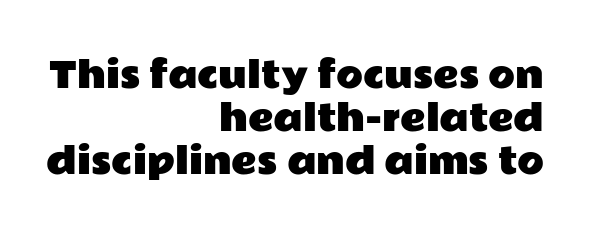
The image shows 35 px wide sans-serif type, upright; set right-aligned, line spacing 1.23x, normal letter spacing, not underlined; low stroke contrast and a medium x-height.
